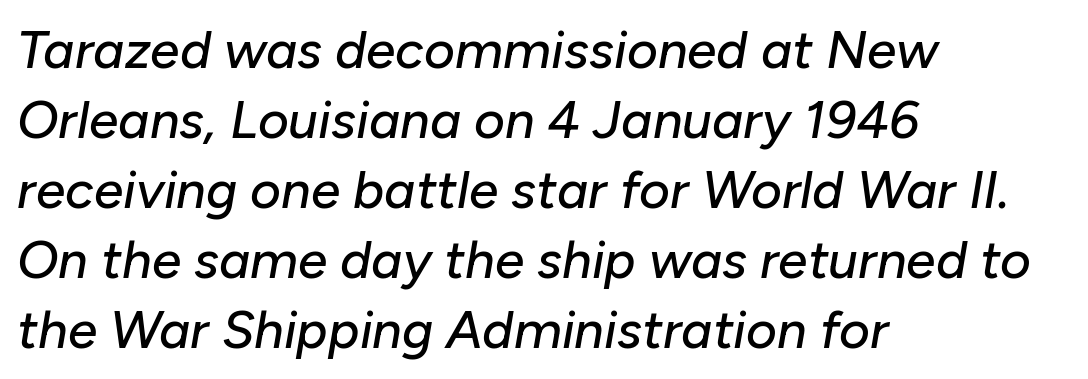
{"italic": "yes", "lean": "right", "slant_degrees": 10, "width": "normal", "stroke_contrast": "low", "x_height": "medium", "monospaced": "no", "underline": "no", "align": "left", "line_spacing": "normal", "line_spacing_ratio": 1.32, "letter_spacing": "normal", "letter_spacing_em": 0.0, "glyph_px": 53}
